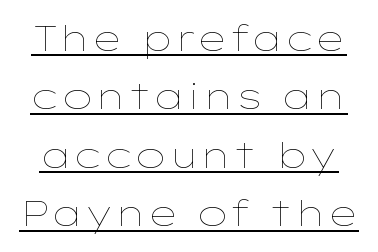
The sample's only ornament is a line tracing under the words. Nothing heavy about these letters — not bold at all. The type is set solid horizontally, with unmodified tracking. Vertical spacing — default. This sample uses an upright cut, with every glyph sitting square on the baseline.
